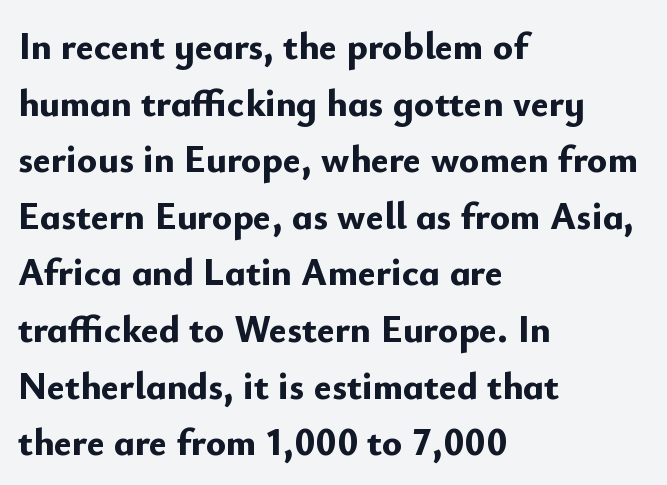
{"serif": "no", "italic": "no", "bold": "yes", "weight": "bold", "width": "normal", "stroke_contrast": "low", "x_height": "small", "monospaced": "no", "underline": "no", "align": "left", "line_spacing": "normal", "line_spacing_ratio": 1.49, "letter_spacing": "normal", "letter_spacing_em": 0.0, "glyph_px": 38}
